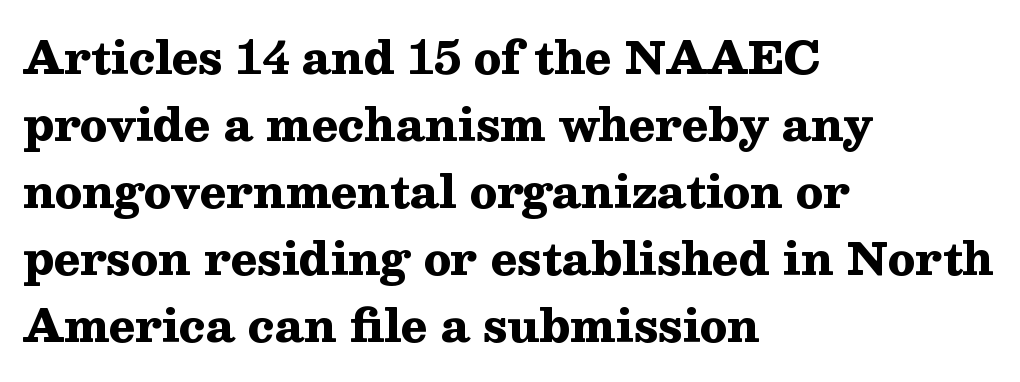
The image shows 44 px heavy, wide serif type, upright; set left-aligned, normal line spacing (1.52x), normal letter spacing, not underlined; medium stroke contrast and a medium x-height.
